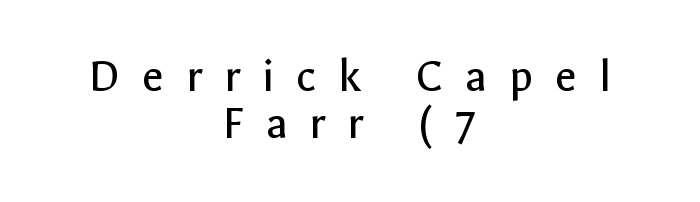
Q: Is the text bold? A: No.
Q: Is the text italic (slanted)? A: No, it is upright.
Q: Is the typeface a serif or a sans-serif typeface? A: Sans-serif.
Q: Is the text underlined? A: No.
Q: How is the paragraph aligned? A: Centered.
Q: Is the spacing between letters normal or unusually wide? A: Unusually wide.
Q: Is the spacing between lines tight, normal or loose? A: Tight.
Q: Width (condensed, normal, or wide)? A: Normal.
Q: x-height? A: Medium.
Q: Monospaced? A: No.
